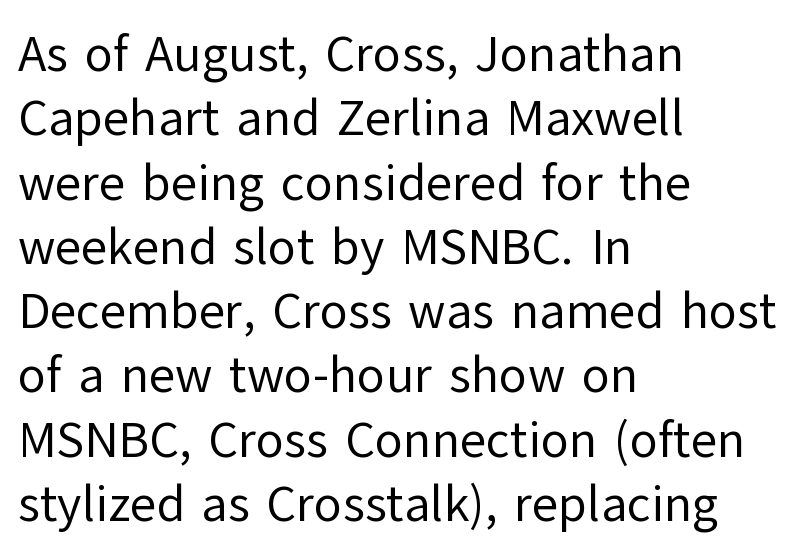
Q: Is the text bold? A: No.
Q: Is the text italic (slanted)? A: No, it is upright.
Q: Is the typeface a serif or a sans-serif typeface? A: Sans-serif.
Q: Is the text underlined? A: No.
Q: How is the paragraph aligned? A: Left-aligned.
Q: Is the spacing between letters normal or unusually wide? A: Normal.
Q: Is the spacing between lines tight, normal or loose? A: Normal.
Q: Width (condensed, normal, or wide)? A: Normal.
Q: Stroke contrast? A: Low.
Q: x-height? A: Medium.
Q: Monospaced? A: No.
